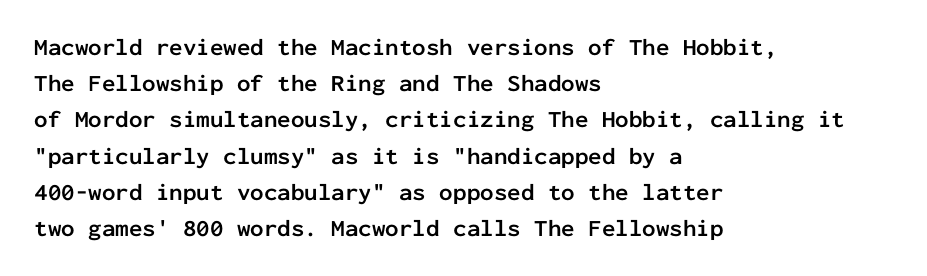
{"italic": "no", "bold": "yes", "underline": "no", "align": "left", "line_spacing": "normal", "line_spacing_ratio": 1.51, "letter_spacing": "normal", "letter_spacing_em": 0.0, "glyph_px": 24}
